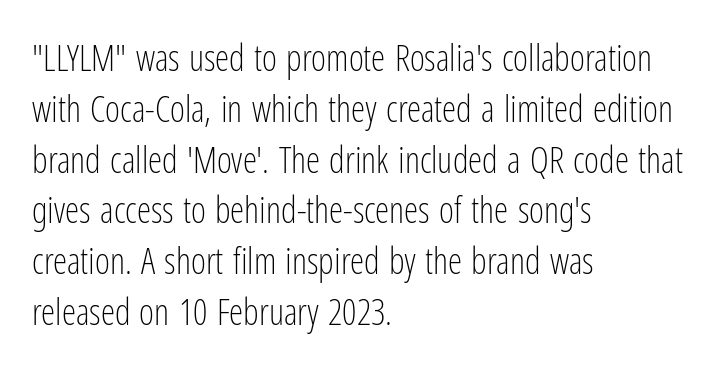
{"serif": "no", "italic": "no", "bold": "no", "weight": "light", "width": "condensed", "stroke_contrast": "low", "x_height": "medium", "monospaced": "no", "underline": "no", "align": "left", "line_spacing": "normal", "line_spacing_ratio": 1.41, "letter_spacing": "normal", "letter_spacing_em": 0.0, "glyph_px": 36}
